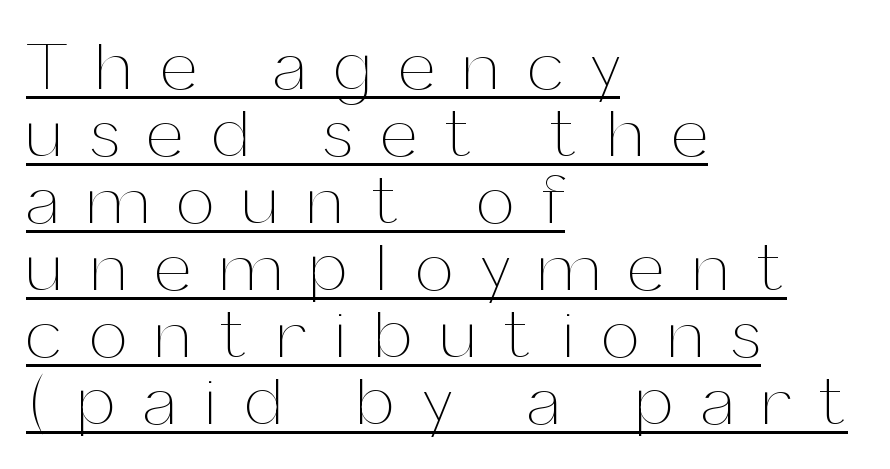
{"italic": "no", "bold": "no", "weight": "thin", "width": "normal", "stroke_contrast": "medium", "x_height": "medium", "monospaced": "no", "underline": "yes", "align": "left", "line_spacing": "tight", "line_spacing_ratio": 1.0, "letter_spacing": "wide", "letter_spacing_em": 0.43, "glyph_px": 67}
